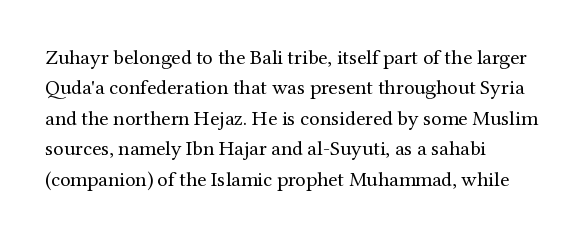
Q: Is the text bold? A: No.
Q: Is the text italic (slanted)? A: No, it is upright.
Q: Is the text underlined? A: No.
Q: How is the paragraph aligned? A: Left-aligned.
Q: Is the spacing between letters normal or unusually wide? A: Normal.
Q: Is the spacing between lines tight, normal or loose? A: Normal.
